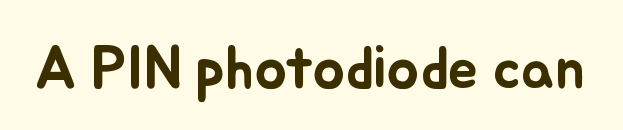
{"italic": "no", "width": "normal", "stroke_contrast": "low", "x_height": "small", "monospaced": "no", "underline": "no", "letter_spacing": "normal", "letter_spacing_em": 0.0, "glyph_px": 60}
